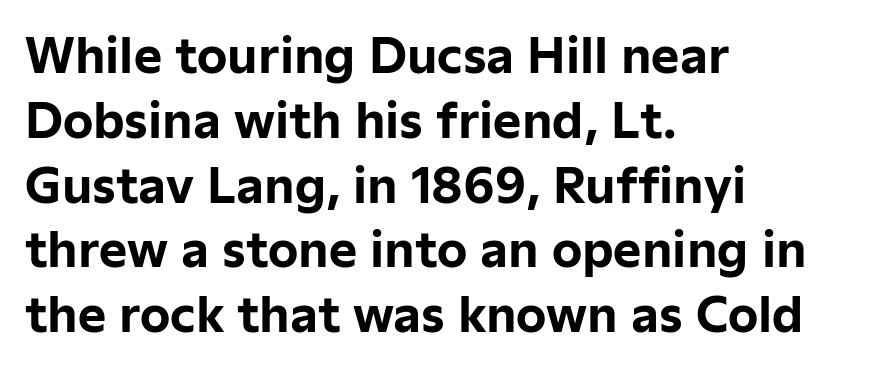
Spacing verdict: proportional, widths tailored to each character. I'd describe the lettering as bold — thick and assertive. Every character sits straight up, as roman type does. Descender tails drop into unmarked territory. Examine the stroke ends and you'll find no serifs.
